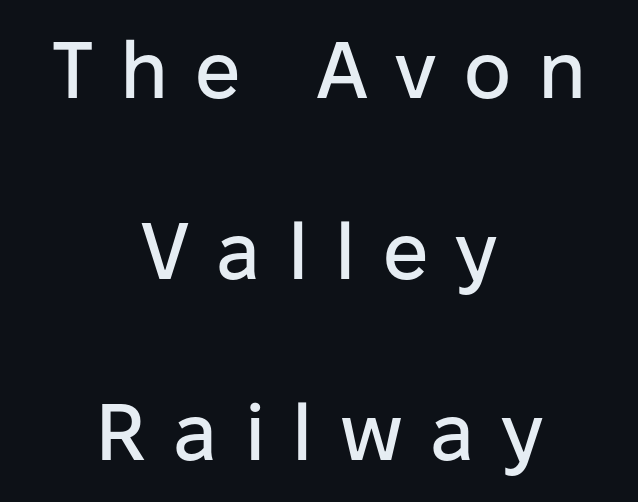
The image shows 80 px sans-serif type, upright; set centered, loose line spacing (2.26x), unusually wide letter spacing (+0.34 em), not underlined; low stroke contrast and a medium x-height.
